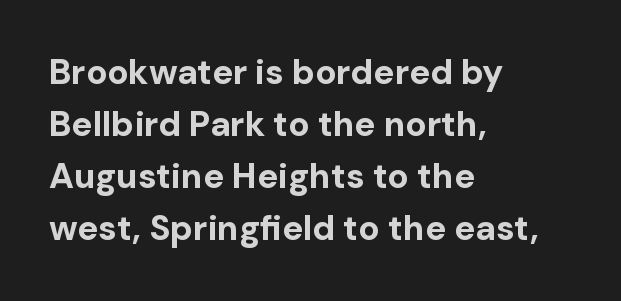
The text block is weighted toward the left margin, trailing off unevenly rightward. What's the leading like? Ordinary, nothing unusual. The letters sit at their default tracking, neither squeezed nor spread. Strong, thick strokes mark this as bold type.
